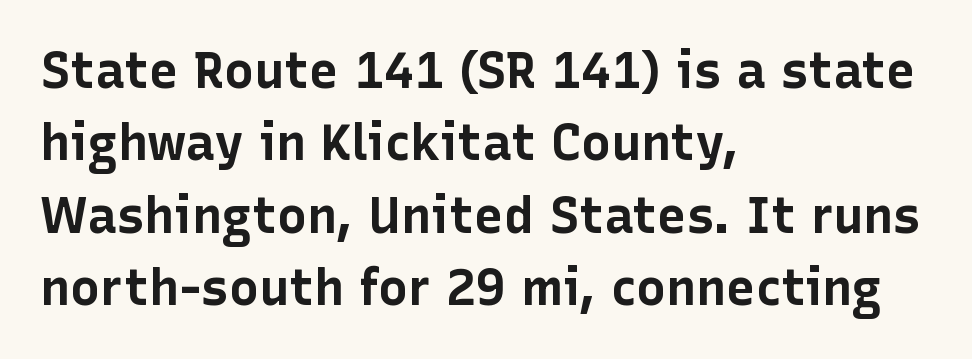
Q: Is the text bold? A: Yes.
Q: Is the text italic (slanted)? A: No, it is upright.
Q: Is the typeface a serif or a sans-serif typeface? A: Sans-serif.
Q: Is the text underlined? A: No.
Q: How is the paragraph aligned? A: Left-aligned.
Q: Is the spacing between letters normal or unusually wide? A: Normal.
Q: Is the spacing between lines tight, normal or loose? A: Normal.
Q: Width (condensed, normal, or wide)? A: Normal.
Q: Stroke contrast? A: Low.
Q: x-height? A: Medium.
Q: Monospaced? A: No.
